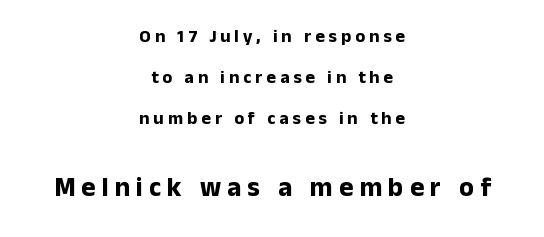
Look at the glyph heights: the lower group is clearly the bigger setting. How are the letters spaced? Widely, with obvious added tracking. The glyphs have the mass of a bold cut. Beneath every word, the page is bare.
